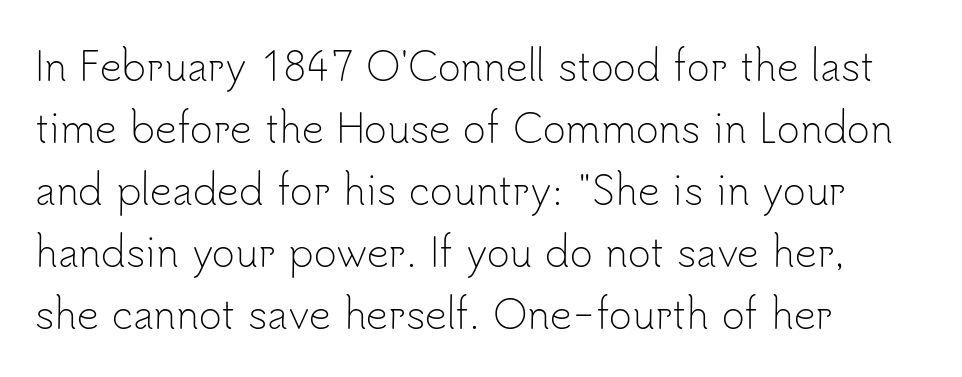
The image shows 39 px light sans-serif type, upright; set left-aligned, normal line spacing (1.59x), normal letter spacing, not underlined; low stroke contrast and a small x-height.
